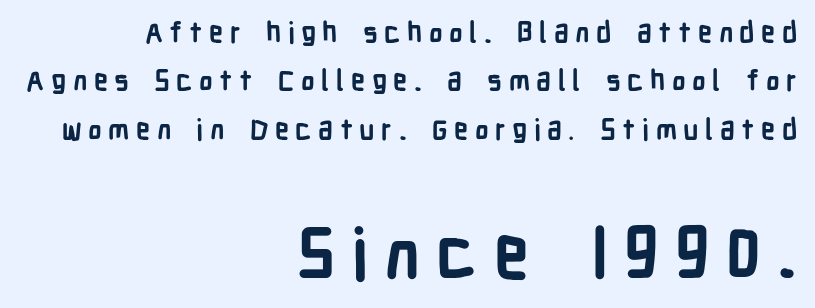
Q: Is the text bold? A: Yes.
Q: Is the text italic (slanted)? A: No, it is upright.
Q: Is the typeface a serif or a sans-serif typeface? A: Sans-serif.
Q: Is the text underlined? A: No.
Q: How is the paragraph aligned? A: Right-aligned.
Q: Is the spacing between letters normal or unusually wide? A: Unusually wide.
Q: Which block of text is set in a larger size, the first (top) or the second (bottom)? A: The second (bottom) one.
Q: Width (condensed, normal, or wide)? A: Condensed.
Q: Stroke contrast? A: Low.
Q: x-height? A: Medium.
Q: Monospaced? A: No.
